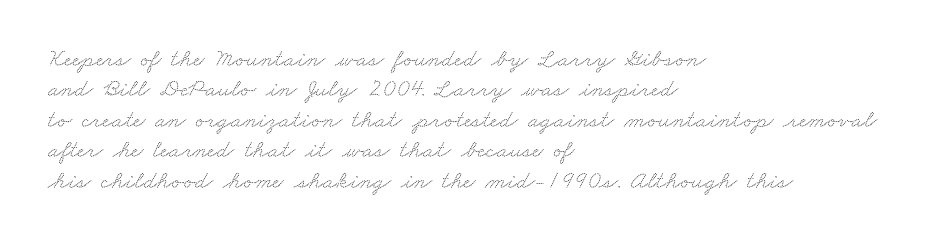
Caption: standard tracking, unaltered. Layout note: lines flush left. Beneath every word, the page is bare.
